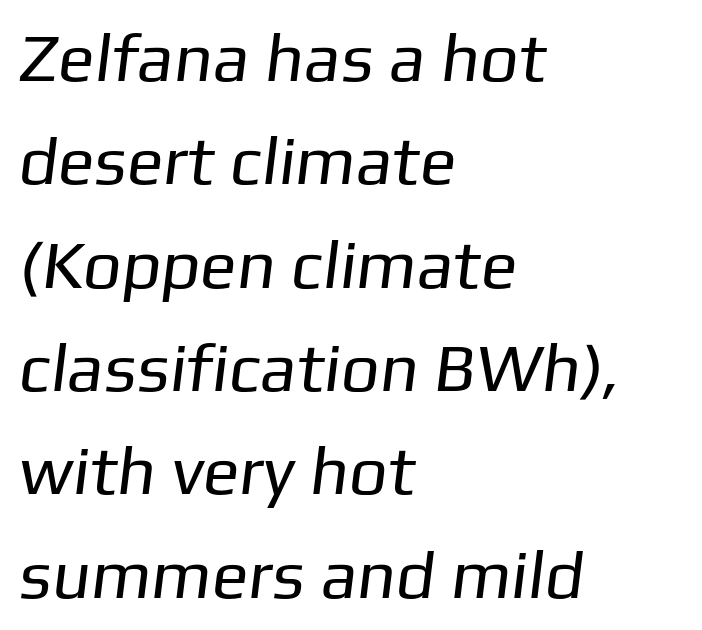
The image shows 68 px regular-weight sans-serif type; set left-aligned, normal line spacing (1.52x), normal letter spacing, not underlined; low stroke contrast and a medium x-height.
